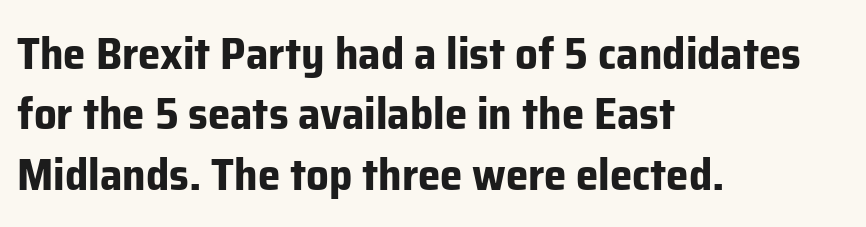
{"serif": "no", "italic": "no", "bold": "yes", "weight": "bold", "width": "normal", "stroke_contrast": "low", "x_height": "medium", "monospaced": "no", "underline": "no", "align": "left", "line_spacing": "normal", "line_spacing_ratio": 1.34, "letter_spacing": "normal", "letter_spacing_em": 0.0, "glyph_px": 45}
